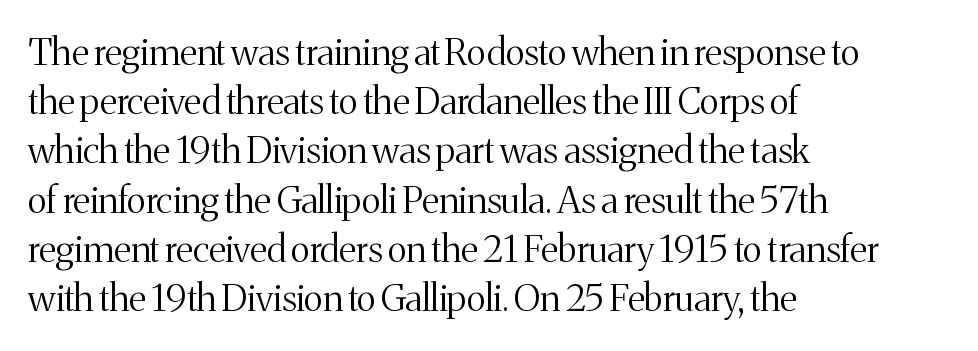
The image shows 37 px light serif type, upright; set left-aligned, normal line spacing (1.33x), normal letter spacing, not underlined; medium stroke contrast and a medium x-height.
